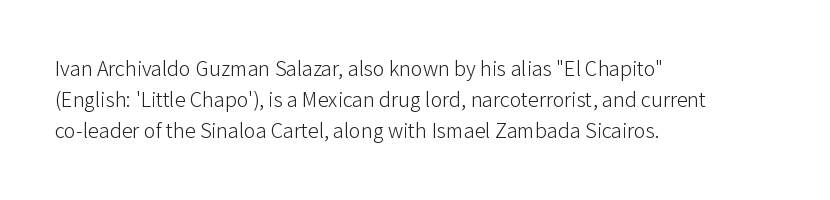
Q: Is the text bold? A: No.
Q: Is the text italic (slanted)? A: No, it is upright.
Q: Is the text underlined? A: No.
Q: How is the paragraph aligned? A: Left-aligned.
Q: Is the spacing between letters normal or unusually wide? A: Normal.
Q: Is the spacing between lines tight, normal or loose? A: Normal.
